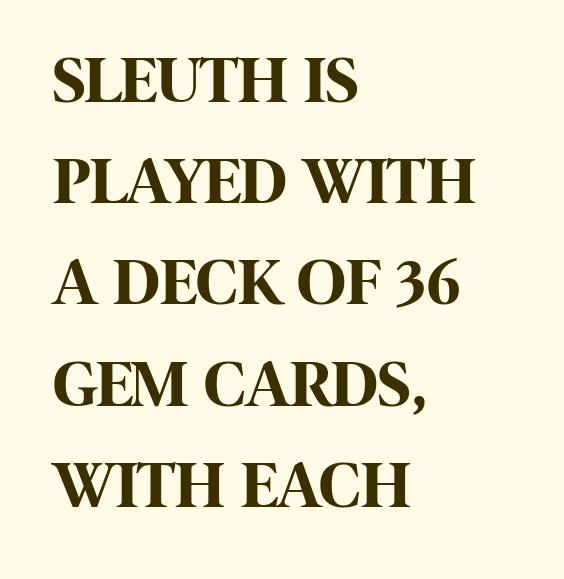
The image shows 67 px bold, condensed sans-serif type, upright; set left-aligned, normal line spacing (1.51x), normal letter spacing, not underlined; high stroke contrast and a large x-height.
